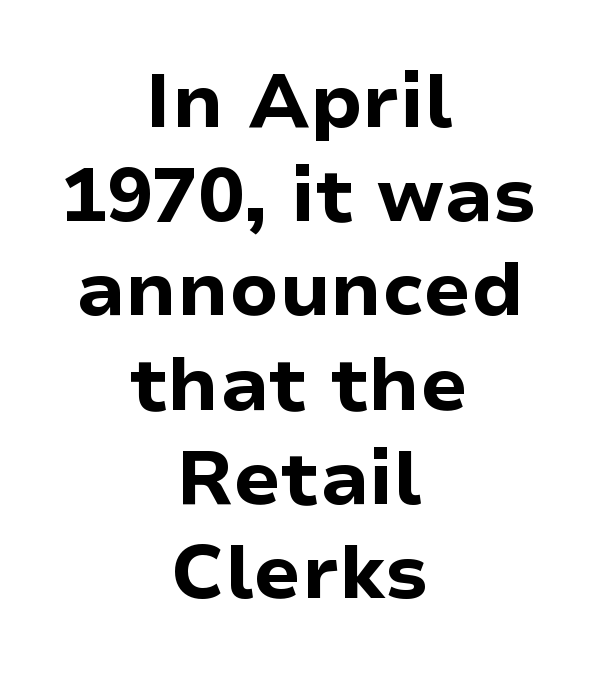
The image shows 76 px bold sans-serif type, upright; set centered, line spacing 1.24x, normal letter spacing, not underlined; low stroke contrast and a medium x-height.
